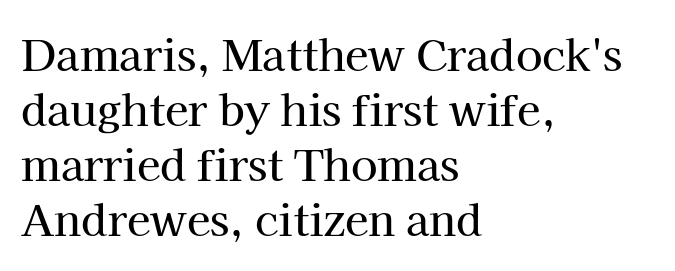
The image shows 43 px serif type, upright; set left-aligned, normal line spacing (1.28x), normal letter spacing, not underlined; high stroke contrast and a medium x-height.
